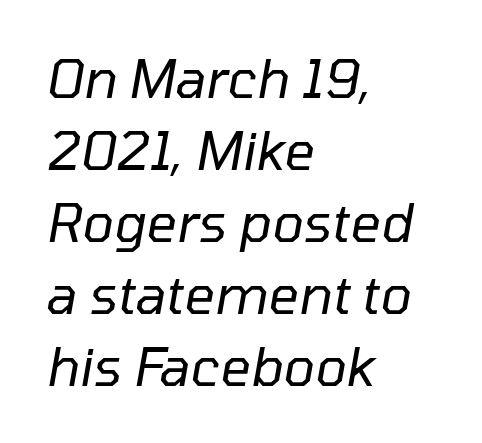
The image shows 53 px regular-weight type, italic (leaning right); set left-aligned, normal line spacing (1.36x), normal letter spacing, not underlined; low stroke contrast and a medium x-height.
